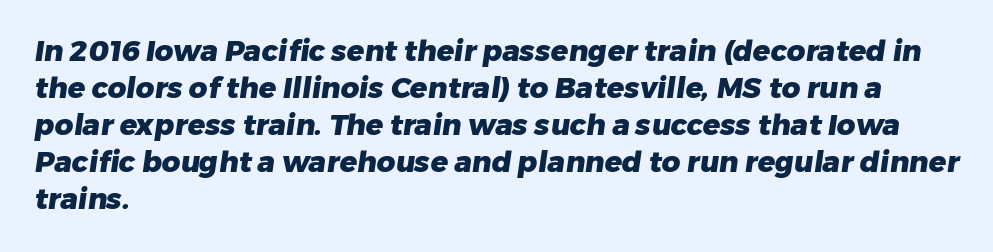
{"serif": "no", "bold": "yes", "weight": "heavy", "width": "normal", "stroke_contrast": "low", "x_height": "medium", "monospaced": "no", "underline": "no", "align": "left", "line_spacing": "normal", "line_spacing_ratio": 1.28, "letter_spacing": "normal", "letter_spacing_em": 0.0, "glyph_px": 29}
